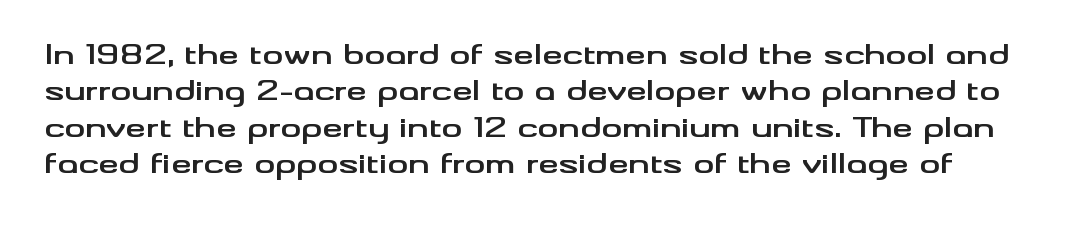
Inter-character spacing is left at the font's built-in metrics. Regular leading. Rule under the text: the space is simply empty. A typesetter would mark this as roman, not italic. Heavy, bold letterforms.
